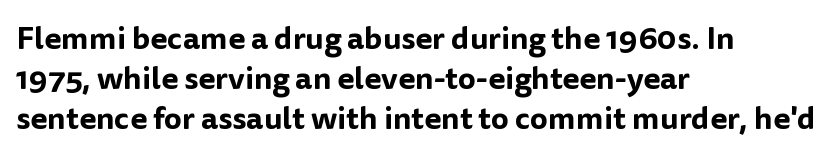
Q: Is the text italic (slanted)? A: No, it is upright.
Q: Is the typeface a serif or a sans-serif typeface? A: Sans-serif.
Q: Is the text underlined? A: No.
Q: How is the paragraph aligned? A: Left-aligned.
Q: Is the spacing between letters normal or unusually wide? A: Normal.
Q: Is the spacing between lines tight, normal or loose? A: Normal.
Q: Width (condensed, normal, or wide)? A: Normal.
Q: Stroke contrast? A: Low.
Q: x-height? A: Medium.
Q: Monospaced? A: No.
